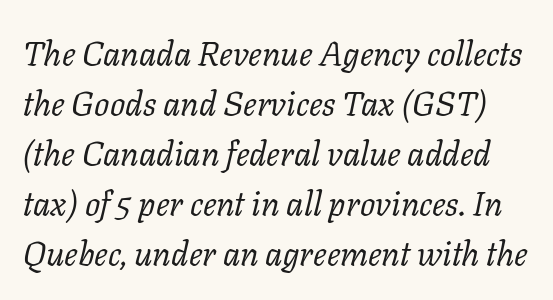
The image shows 34 px regular-weight serif type, italic (leaning right); set normal line spacing (1.47x), normal letter spacing, not underlined; low stroke contrast and a medium x-height.
